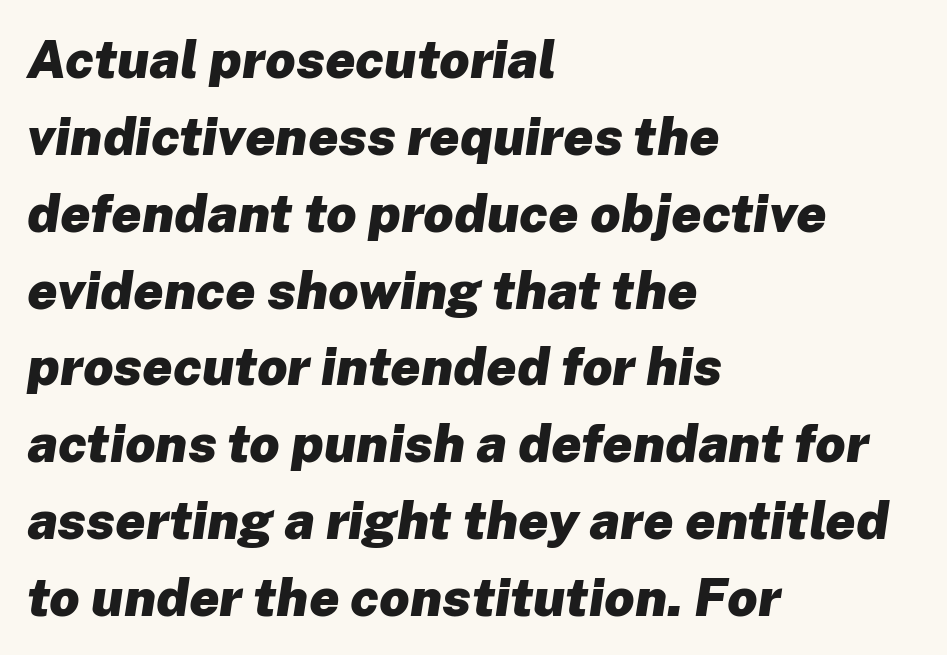
Is this a fixed-width face? No — the glyphs have proportional, varying widths. Italic? Definitely — the glyphs are oblique. Set as a true bold cut, around the 700 mark. Is there much room between lines? A standard amount, neither cramped nor airy.
